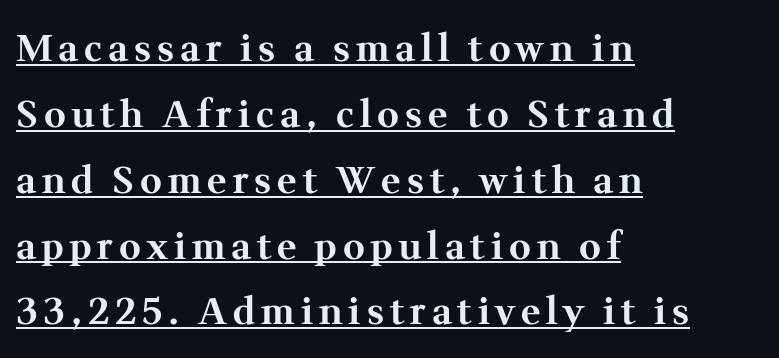
Spacing verdict: proportional, widths tailored to each character. Compared with a centered layout, this one pins lines to the left instead. Every letter is thick-stroked: bold, no question. To sum up the face: it has serifs.
